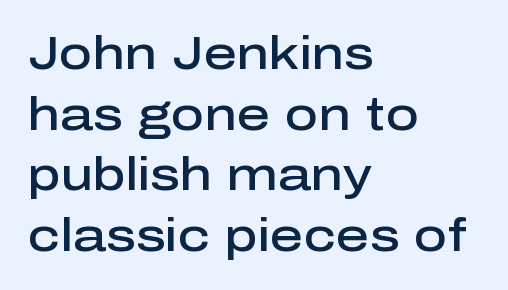
Q: Is the text bold? A: Semi-bold.
Q: Is the text italic (slanted)? A: No, it is upright.
Q: Is the typeface a serif or a sans-serif typeface? A: Sans-serif.
Q: Is the text underlined? A: No.
Q: How is the paragraph aligned? A: Left-aligned.
Q: Is the spacing between letters normal or unusually wide? A: Normal.
Q: Is the spacing between lines tight, normal or loose? A: Normal.
Q: Width (condensed, normal, or wide)? A: Normal.
Q: Stroke contrast? A: Low.
Q: x-height? A: Medium.
Q: Monospaced? A: No.
